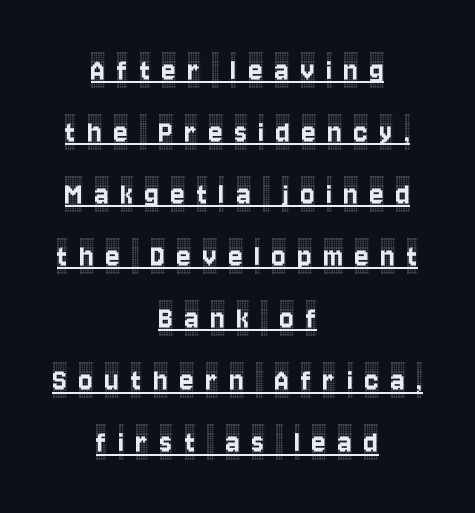
{"serif": "yes", "italic": "no", "width": "condensed", "x_height": "large", "monospaced": "no", "underline": "yes", "align": "center", "line_spacing_ratio": 1.88, "letter_spacing": "wide", "letter_spacing_em": 0.36, "glyph_px": 33}
